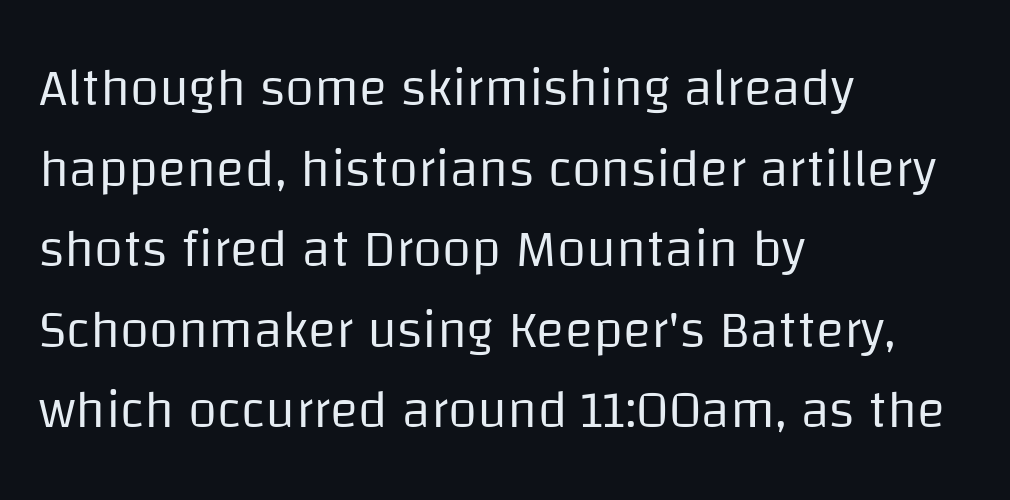
Q: Is the text bold? A: No.
Q: Is the text italic (slanted)? A: No, it is upright.
Q: Is the typeface a serif or a sans-serif typeface? A: Sans-serif.
Q: Is the text underlined? A: No.
Q: How is the paragraph aligned? A: Left-aligned.
Q: Is the spacing between letters normal or unusually wide? A: Normal.
Q: Is the spacing between lines tight, normal or loose? A: Normal.
Q: Width (condensed, normal, or wide)? A: Normal.
Q: Stroke contrast? A: Low.
Q: x-height? A: Large.
Q: Monospaced? A: No.
